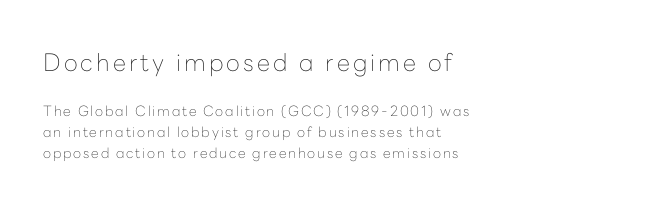
The image shows 24 px text type, upright; set left-aligned, normal line spacing (1.52x), not underlined; the first (top) block is 1.71x larger.
